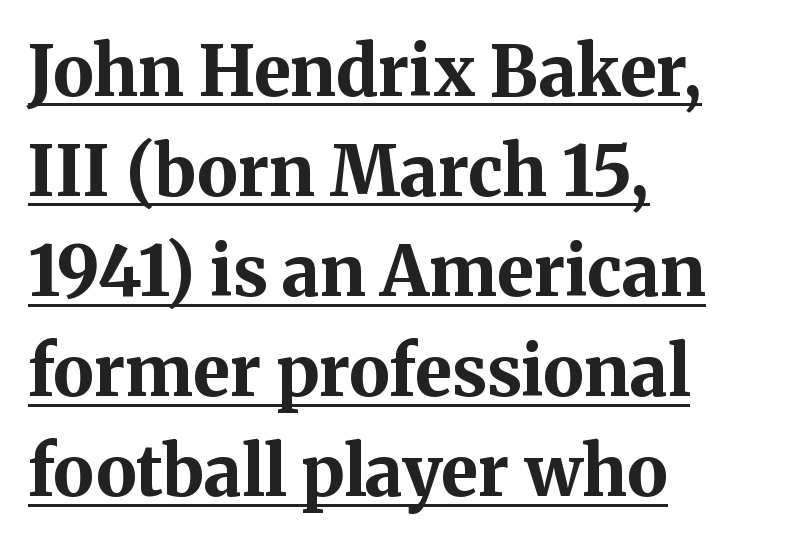
The image shows 69 px bold serif type, upright; set left-aligned, normal line spacing (1.45x), normal letter spacing, underlined; medium stroke contrast and a medium x-height.
